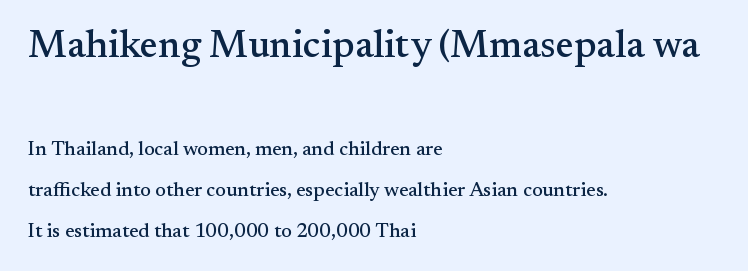
The image shows 39 px serif type, upright; set left-aligned, loose line spacing (2.06x), normal letter spacing, not underlined; the first (top) block is 1.95x larger; medium stroke contrast and a small x-height.
